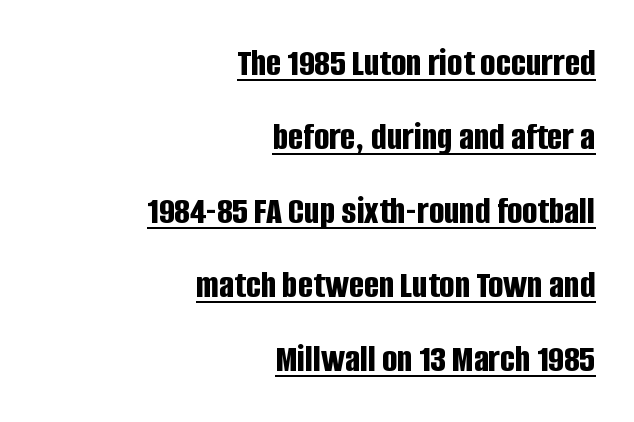
Beneath each row of characters lies a ruled line. Every letter is thick-stroked: bold, no question. Short and long lines alike share a common ending point at right. The letters sit at their default tracking, neither squeezed nor spread. Does the type have serifs? No, each stem ends abruptly.
